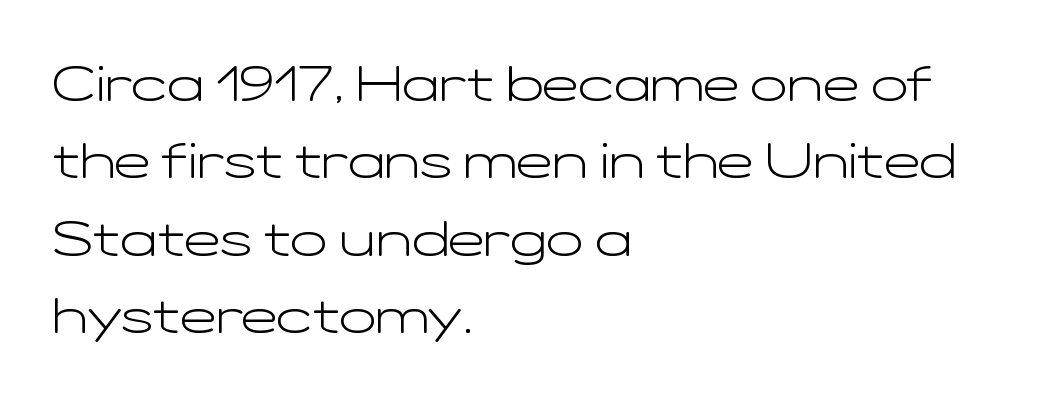
Q: Is the text bold? A: No.
Q: Is the text italic (slanted)? A: No, it is upright.
Q: Is the typeface a serif or a sans-serif typeface? A: Sans-serif.
Q: Is the text underlined? A: No.
Q: How is the paragraph aligned? A: Left-aligned.
Q: Is the spacing between letters normal or unusually wide? A: Normal.
Q: Is the spacing between lines tight, normal or loose? A: Normal.
Q: Width (condensed, normal, or wide)? A: Wide.
Q: Stroke contrast? A: Low.
Q: x-height? A: Medium.
Q: Monospaced? A: No.
